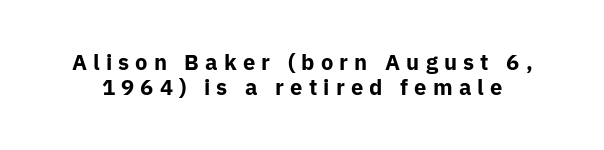
These lines huddle together more closely than default settings would place them. No italicization has been applied; the sample stays upright. Compared with an ordinary text face, these strokes are far heavier — a full bold. The tracking jumps out immediately: characters are airy and widely separated. The strip under each line holds only bare page.
